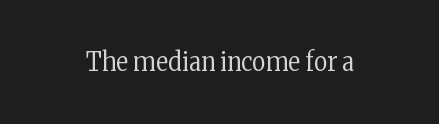
{"italic": "no", "bold": "no", "underline": "no", "letter_spacing": "normal", "letter_spacing_em": 0.0, "glyph_px": 26}
